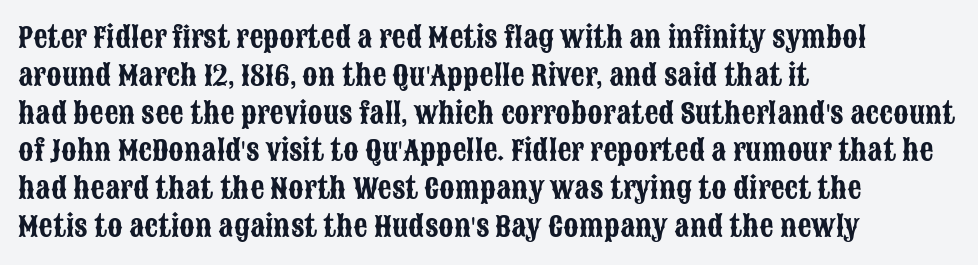
{"serif": "no", "italic": "no", "width": "condensed", "stroke_contrast": "low", "x_height": "large", "monospaced": "no", "underline": "no", "align": "left", "line_spacing": "normal", "line_spacing_ratio": 1.35, "letter_spacing": "normal", "letter_spacing_em": 0.0, "glyph_px": 28}
